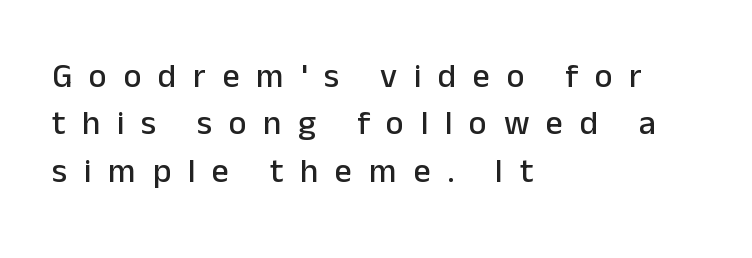
{"serif": "no", "italic": "no", "width": "normal", "stroke_contrast": "low", "x_height": "medium", "monospaced": "no", "underline": "no", "align": "left", "line_spacing": "normal", "line_spacing_ratio": 1.39, "letter_spacing": "wide", "letter_spacing_em": 0.49, "glyph_px": 34}
